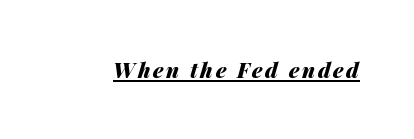
The image shows 21 px bold type, italic (leaning right); set underlined.
